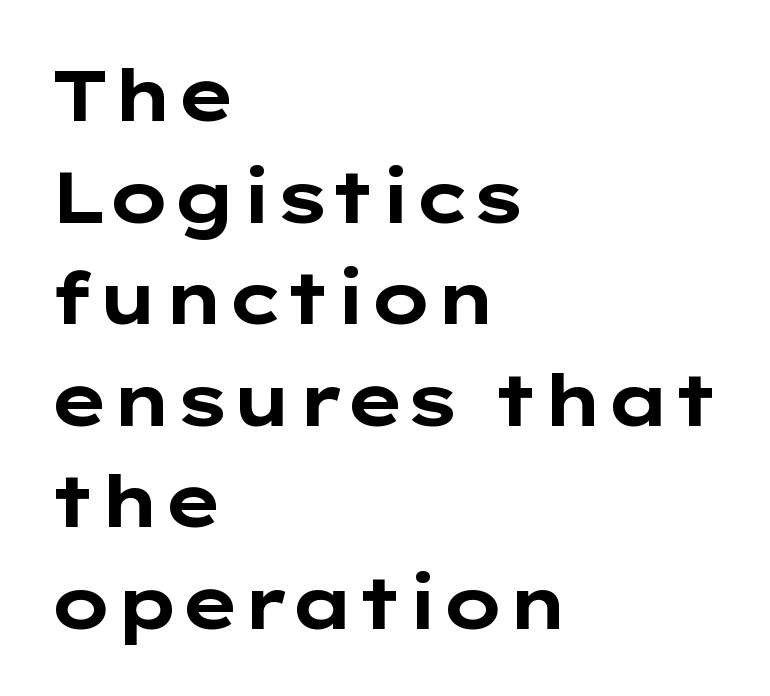
Nope, not italic — everything's standing straight. Which margin do the lines hug? The left one — the right edge is uneven. Descenders are the only things crossing below the line. Each letter's strokes conclude bluntly, with no projecting serifs.
